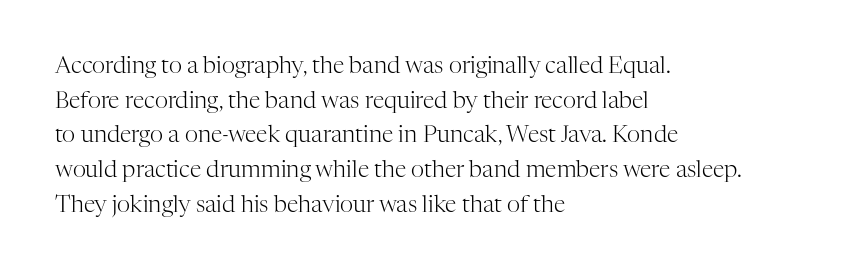
{"italic": "no", "bold": "no", "underline": "no", "align": "left", "line_spacing": "normal", "line_spacing_ratio": 1.51, "letter_spacing": "normal", "letter_spacing_em": 0.0, "glyph_px": 23}
